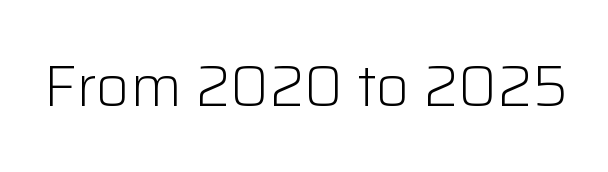
{"serif": "no", "italic": "no", "bold": "no", "weight": "light", "width": "normal", "stroke_contrast": "low", "x_height": "medium", "monospaced": "no", "underline": "no", "letter_spacing": "normal", "letter_spacing_em": 0.0, "glyph_px": 58}
